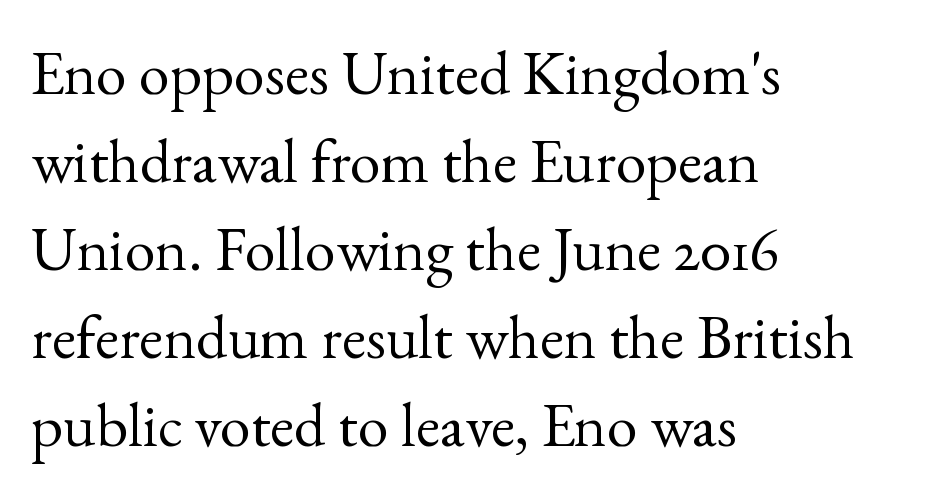
What kind of face is this? One with serifs. Whoever set this chose a conventional vertical rhythm. Does the copy run flush right? No — it runs flush left. The passage shown is typed in a proportional face where columns would drift. Has an underline been added? It has not.
